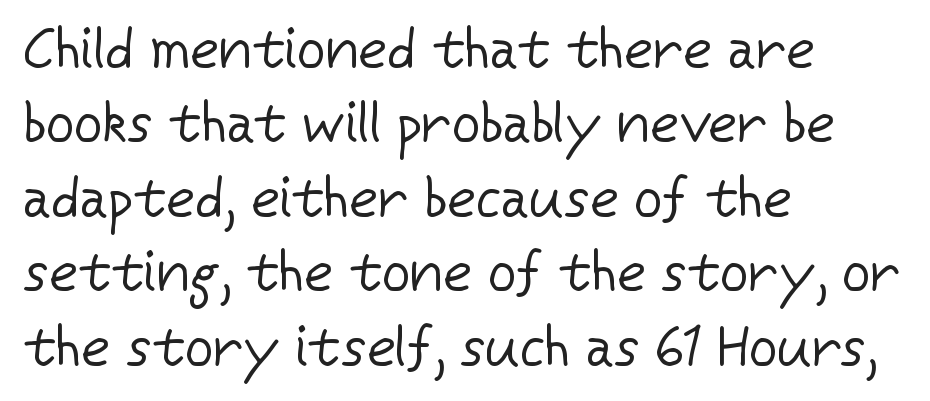
The image shows 56 px regular-weight sans-serif type, upright; set left-aligned, normal line spacing (1.33x), normal letter spacing, not underlined; low stroke contrast and a medium x-height.
